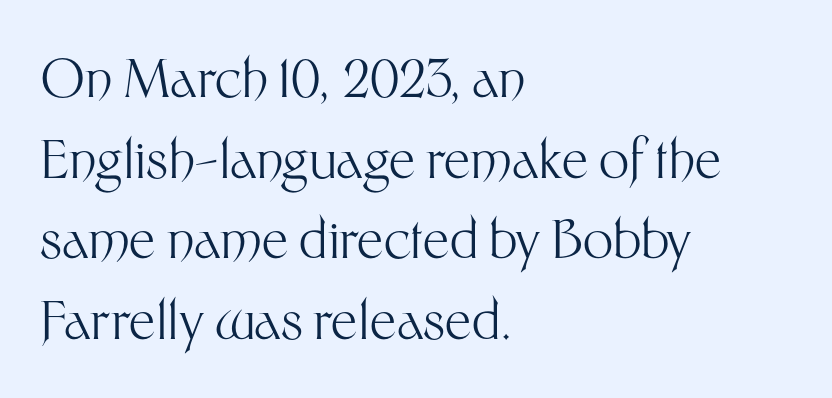
The image shows 53 px light sans-serif type, upright; set left-aligned, normal line spacing (1.52x), normal letter spacing, not underlined; medium stroke contrast and a medium x-height.
